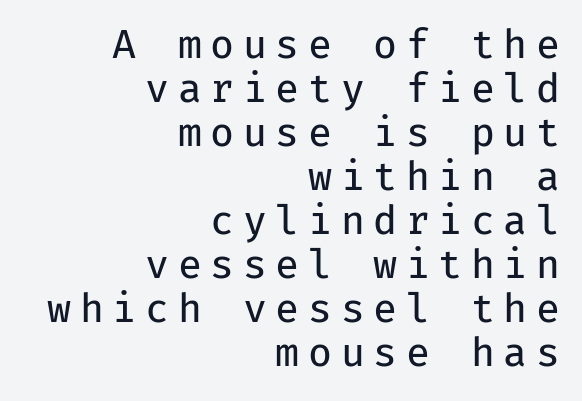
The image shows 39 px regular-weight sans-serif type, upright, monospaced; set right-aligned, tight line spacing (1.13x), unusually wide letter spacing (+0.22 em), not underlined; low stroke contrast and a medium x-height.
